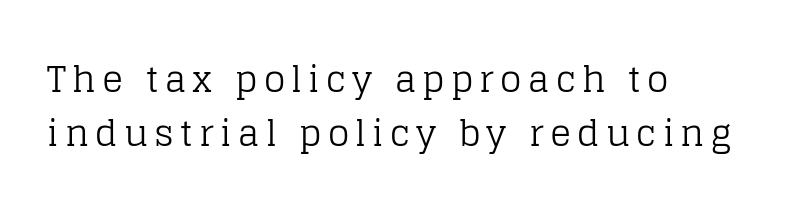
{"serif": "yes", "italic": "no", "bold": "no", "weight": "regular", "width": "normal", "stroke_contrast": "low", "x_height": "large", "monospaced": "no", "underline": "no", "align": "left", "line_spacing": "normal", "line_spacing_ratio": 1.53, "glyph_px": 35}
